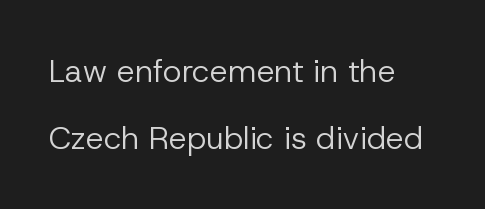
The image shows 32 px regular-weight sans-serif type, upright; set left-aligned, loose line spacing (2.08x), normal letter spacing, not underlined; low stroke contrast and a medium x-height.
